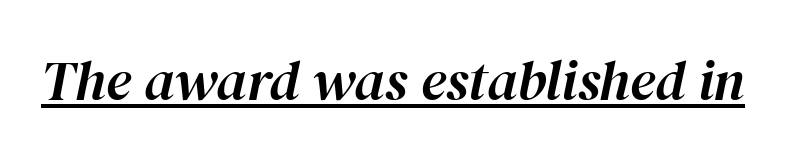
Each letter keeps its own natural width here, so spacing adapts to shape. Is the letter spacing exaggerated? No — it looks like the ordinary default. Glance below the letters and you will spot a drawn line. The passage shown leans; its letterforms are oblique.
